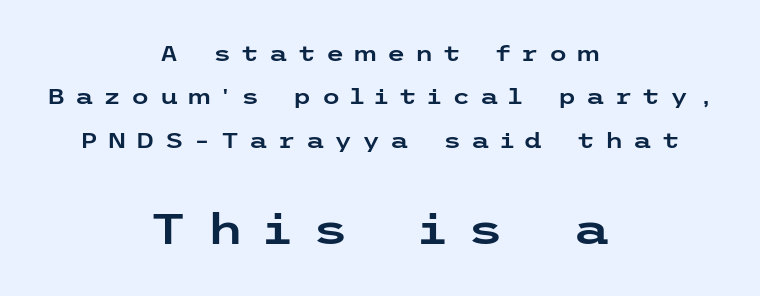
The image shows 42 px wide sans-serif type, upright; set centered, loose line spacing (2.07x), unusually wide letter spacing (+0.47 em), not underlined; the second (bottom) block is 2.0x larger; low stroke contrast and a medium x-height.
